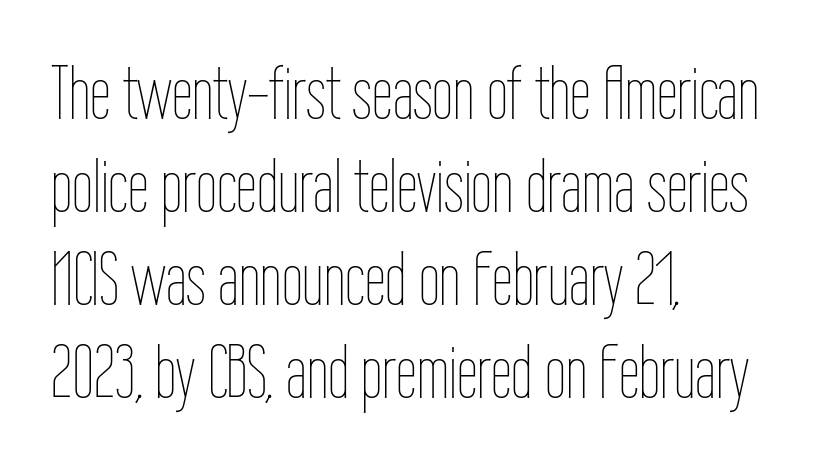
Q: Is the text bold? A: No.
Q: Is the text italic (slanted)? A: No, it is upright.
Q: Is the text underlined? A: No.
Q: How is the paragraph aligned? A: Left-aligned.
Q: Is the spacing between letters normal or unusually wide? A: Normal.
Q: Width (condensed, normal, or wide)? A: Condensed.
Q: Stroke contrast? A: Low.
Q: x-height? A: Medium.
Q: Monospaced? A: No.
